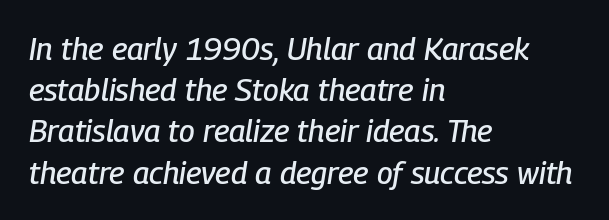
{"italic": "yes", "lean": "right", "slant_degrees": 9, "width": "condensed", "stroke_contrast": "low", "x_height": "medium", "monospaced": "no", "underline": "no", "align": "left", "line_spacing": "normal", "line_spacing_ratio": 1.33, "letter_spacing": "normal", "letter_spacing_em": 0.0, "glyph_px": 31}
